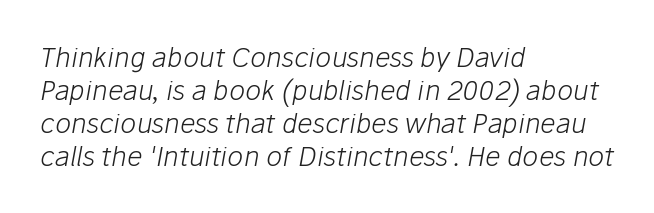
{"italic": "yes", "lean": "right", "slant_degrees": 10, "bold": "no", "underline": "no", "align": "left", "line_spacing_ratio": 1.22, "letter_spacing": "normal", "letter_spacing_em": 0.0, "glyph_px": 27}
